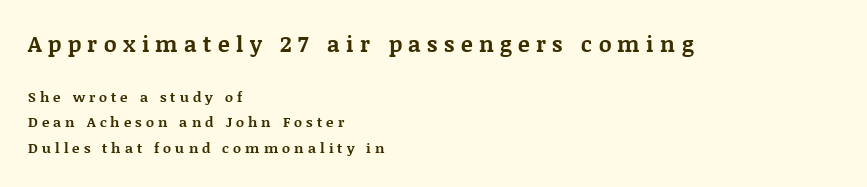
The image shows 22 px bold type, upright; set left-aligned, line spacing 1.83x, unusually wide letter spacing (+0.29 em), not underlined; the first (top) block is 1.57x larger.
